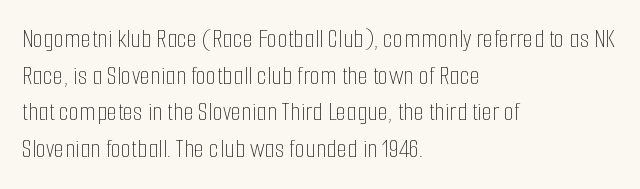
The image shows 27 px text type, upright; set left-aligned, normal line spacing (1.36x), normal letter spacing, not underlined.
